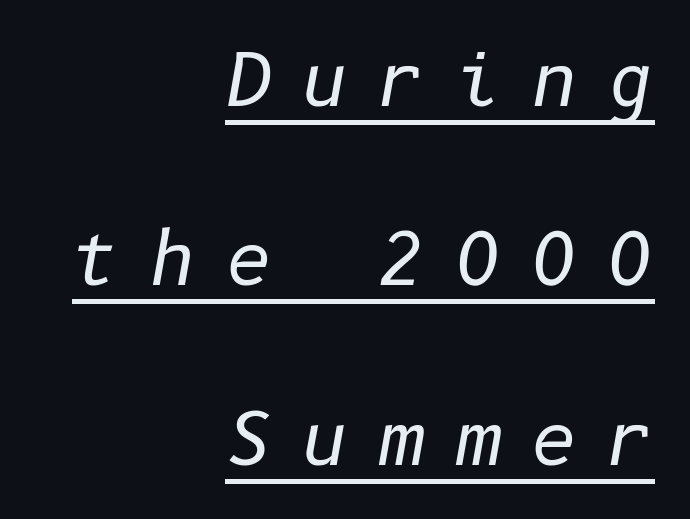
{"italic": "yes", "lean": "right", "slant_degrees": 10, "bold": "no", "weight": "regular", "width": "normal", "stroke_contrast": "low", "x_height": "medium", "underline": "yes", "align": "right", "line_spacing": "loose", "line_spacing_ratio": 2.49, "letter_spacing": "wide", "letter_spacing_em": 0.41, "glyph_px": 72}
